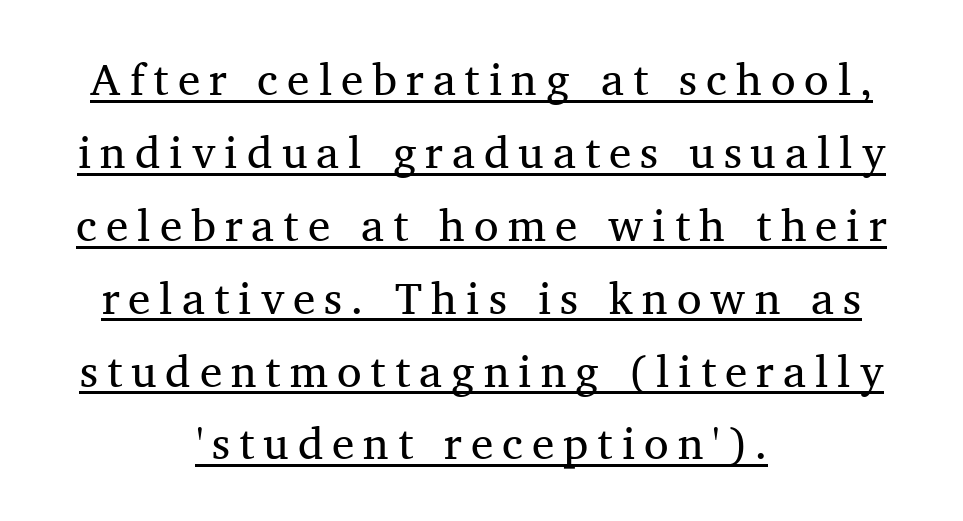
{"serif": "yes", "italic": "no", "bold": "no", "weight": "regular", "width": "normal", "stroke_contrast": "medium", "x_height": "medium", "monospaced": "no", "underline": "yes", "align": "center", "line_spacing": "normal", "line_spacing_ratio": 1.62, "letter_spacing": "wide", "letter_spacing_em": 0.2, "glyph_px": 45}
